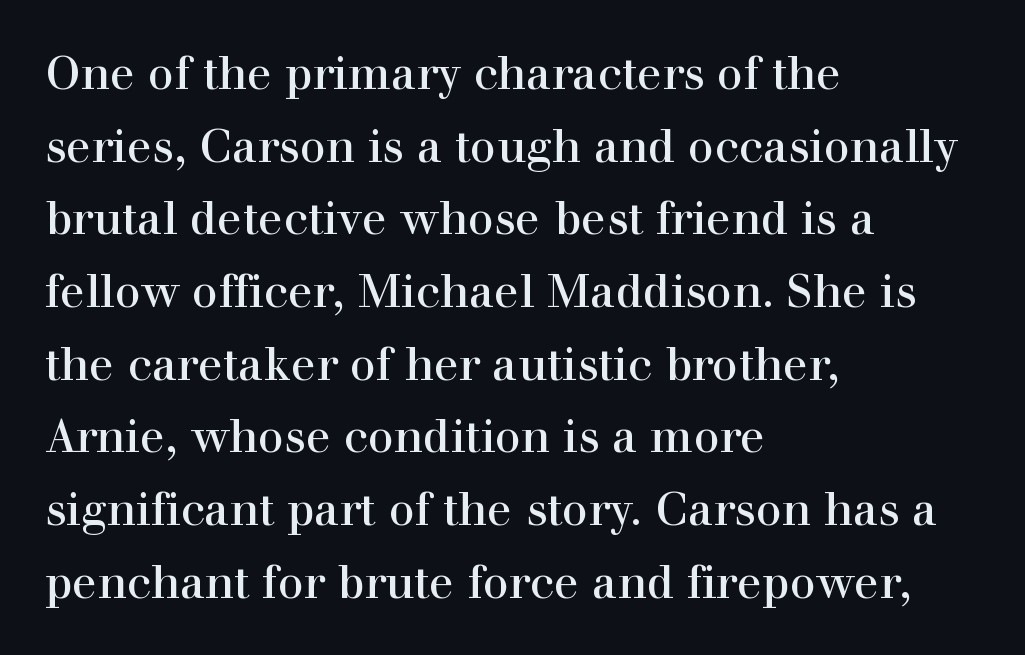
Q: Is the text italic (slanted)? A: No, it is upright.
Q: Is the typeface a serif or a sans-serif typeface? A: Serif.
Q: Is the text underlined? A: No.
Q: How is the paragraph aligned? A: Left-aligned.
Q: Is the spacing between letters normal or unusually wide? A: Normal.
Q: Is the spacing between lines tight, normal or loose? A: Normal.
Q: Width (condensed, normal, or wide)? A: Normal.
Q: x-height? A: Medium.
Q: Monospaced? A: No.
